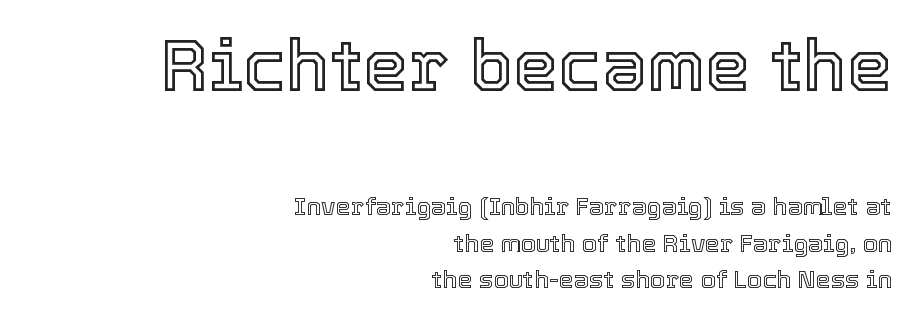
The passage shown is typed in a proportional face where columns would drift. Unlike italic type, these characters show no tilt at all. Has an underline been added? It has not. The face used here is rendered with its standard letterfit. How would I describe the line gaps? Plain and ordinary. All the whitespace from short lines collects on the left.
